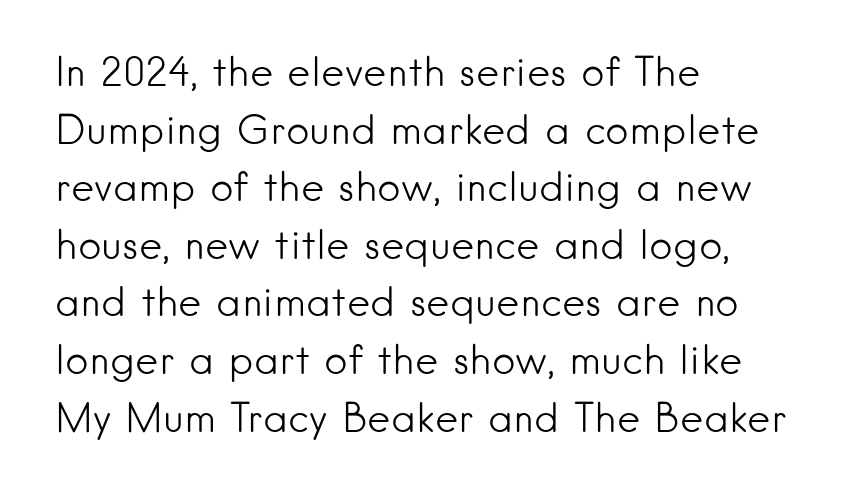
{"serif": "no", "italic": "no", "bold": "no", "weight": "light", "width": "normal", "stroke_contrast": "low", "x_height": "small", "monospaced": "no", "underline": "no", "align": "left", "line_spacing": "normal", "line_spacing_ratio": 1.44, "letter_spacing": "normal", "letter_spacing_em": 0.0, "glyph_px": 40}
